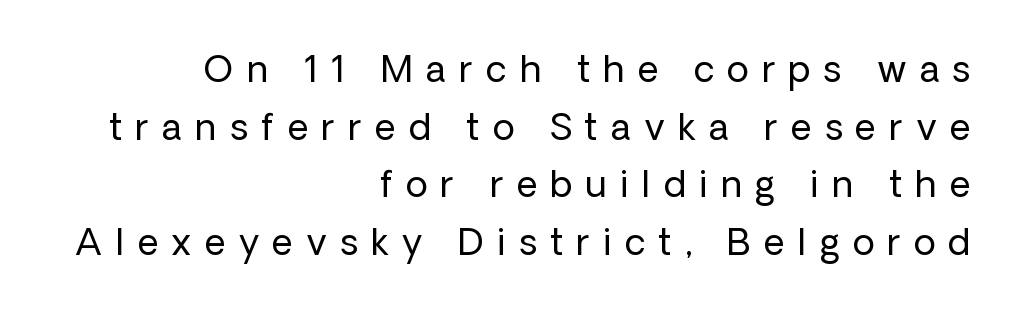
The image shows 36 px regular-weight sans-serif type, upright; set right-aligned, normal line spacing (1.6x), unusually wide letter spacing (+0.37 em), not underlined; low stroke contrast and a medium x-height.
